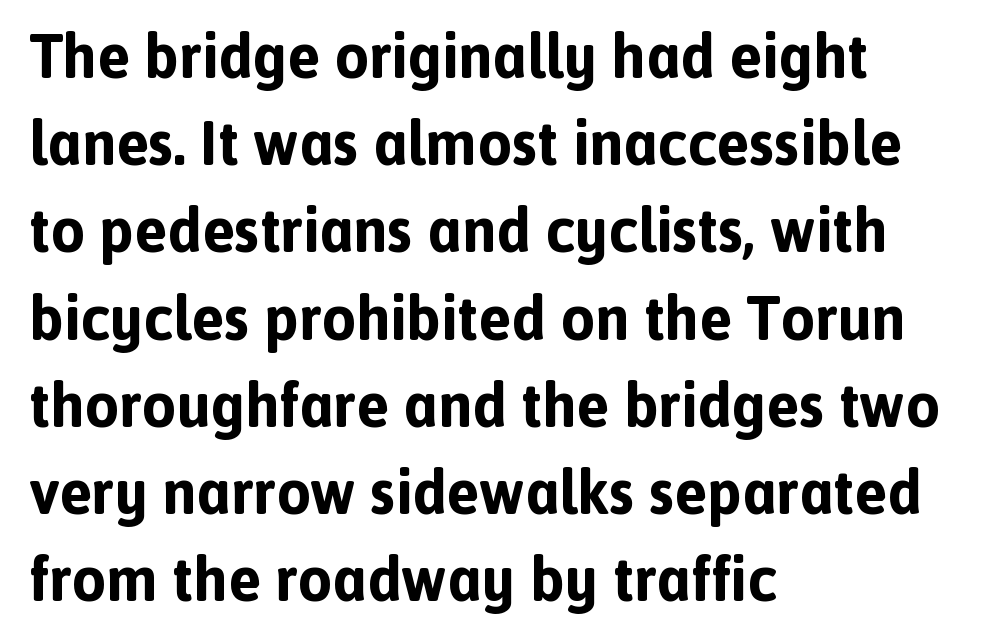
The image shows 61 px bold sans-serif type, upright; set left-aligned, normal line spacing (1.43x), normal letter spacing, not underlined; a medium x-height.
